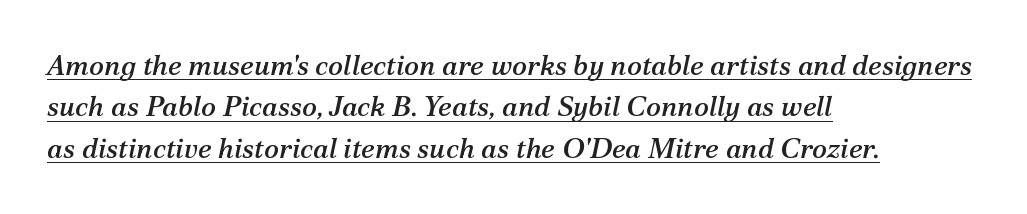
A classic flush-left, rag-right setting is used for this passage. The rendering applies a slant to the glyphs. Honestly, the row spacing looks completely unremarkable. Little horizontal feet cap the strokes, marking this as serif type. The line texture is even and compact thanks to regular tracking. Does a line run under the words? Yes, clearly.
